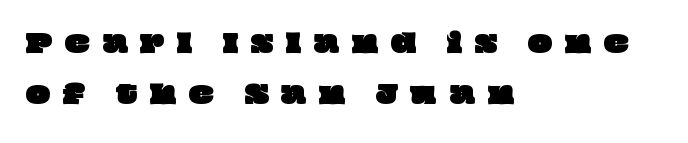
Q: Is the text underlined? A: No.
Q: How is the paragraph aligned? A: Left-aligned.
Q: Is the spacing between letters normal or unusually wide? A: Unusually wide.
Q: Is the spacing between lines tight, normal or loose? A: Loose.
